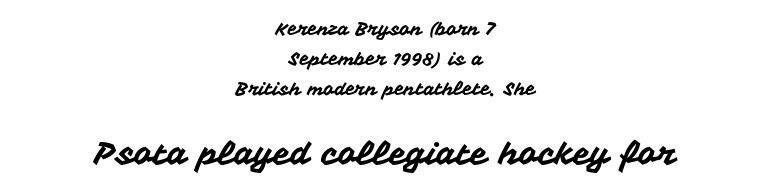
{"serif": "no", "width": "normal", "stroke_contrast": "medium", "x_height": "medium", "monospaced": "no", "underline": "no", "align": "center", "line_spacing": "normal", "line_spacing_ratio": 1.67, "letter_spacing": "normal", "letter_spacing_em": 0.0, "larger_block": "second", "size_ratio": 1.78, "glyph_px": 32}
